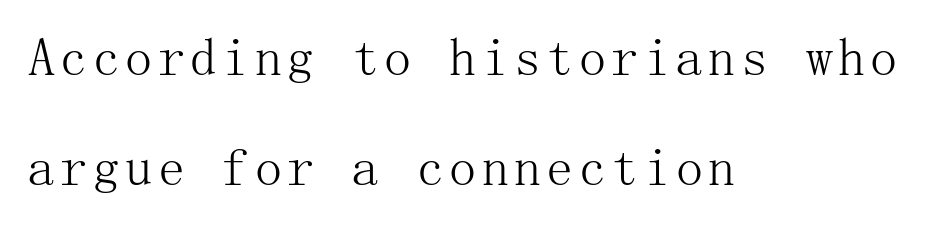
{"serif": "yes", "italic": "no", "bold": "no", "weight": "light", "width": "normal", "stroke_contrast": "medium", "x_height": "medium", "underline": "no", "align": "left", "line_spacing": "loose", "line_spacing_ratio": 2.04, "glyph_px": 54}
